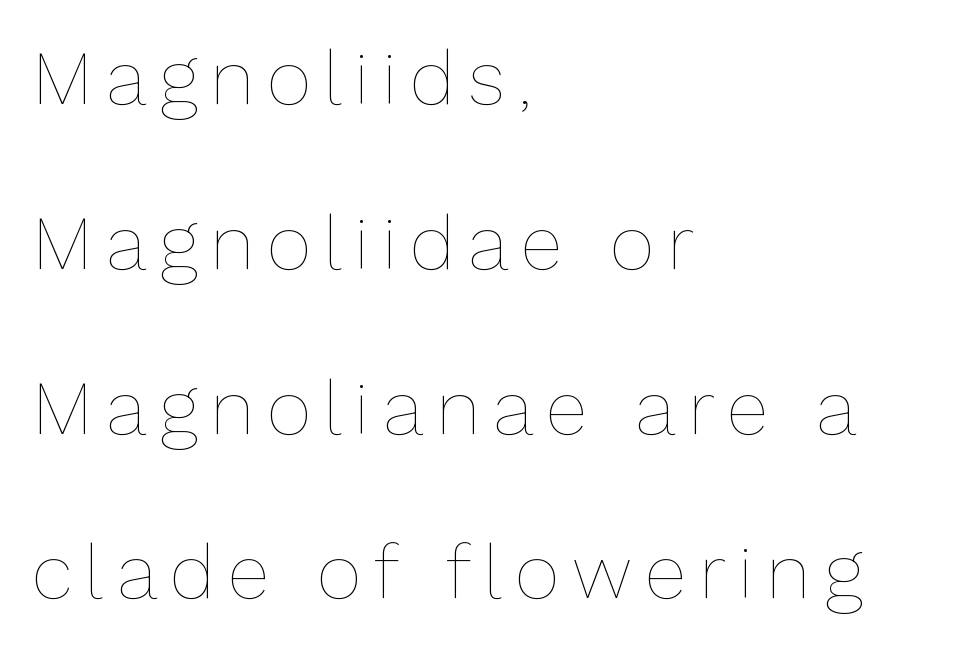
The letters advance in unequal steps, a hallmark of proportional type. You could fit nearly another row in the gap between these rows. The face looks like a standard text weight, possibly lighter. Designer's note — italics off, roman on. Is the block centered? No — it sits flush against the left margin.
